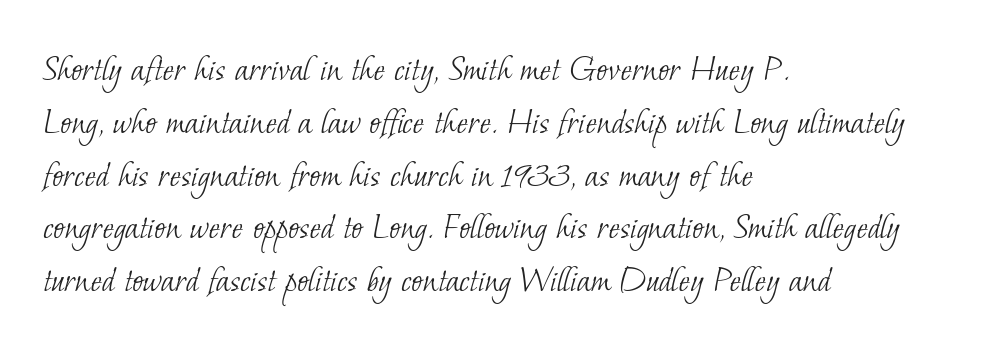
The designer left line spacing at the default. Anything drawn beneath the words? Only blank space. Observe the serifs anchoring each vertical stroke in this sample. The letters advance in unequal steps, a hallmark of proportional type.
